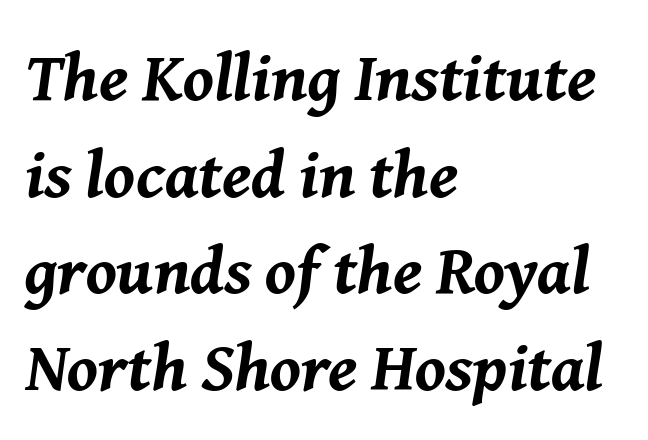
The image shows 68 px bold type, italic (leaning right); set left-aligned, normal line spacing (1.42x), normal letter spacing, not underlined; medium stroke contrast and a medium x-height.
